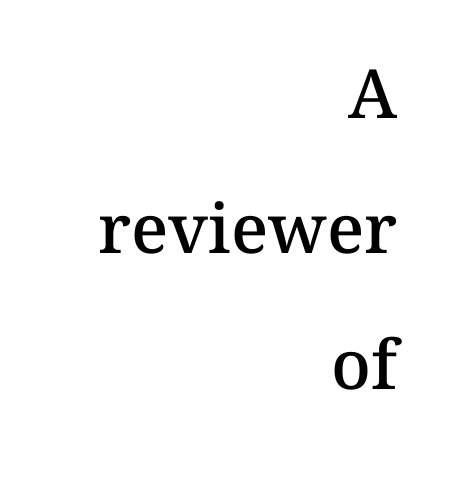
This sample uses plain, unmodified letter spacing. Quick note: interline space is abundant. The specimen reads as upright at a glance. Typeset ragged left — the right edge is the straight one. This sample has the flowing, uneven cadence of proportional lettering. This is moderately heavy type, rendered in semibold.
